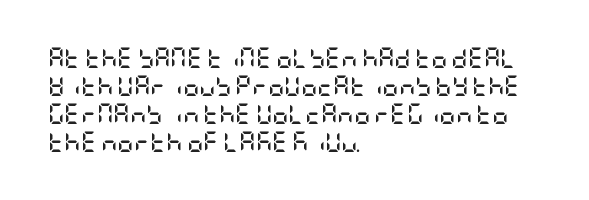
Q: Is the text bold? A: Yes.
Q: Is the text italic (slanted)? A: No, it is upright.
Q: Is the text underlined? A: No.
Q: How is the paragraph aligned? A: Left-aligned.
Q: Is the spacing between letters normal or unusually wide? A: Normal.
Q: Is the spacing between lines tight, normal or loose? A: Normal.
